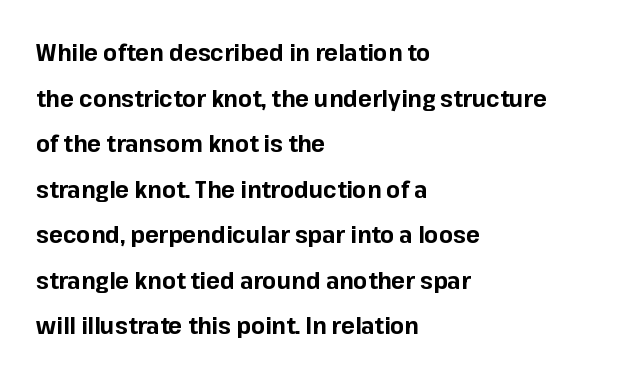
Glance below the letters and you will spot only blank space. The lines are quadded left. Italic: no, the glyphs are upright roman. Heavy-handed strokes throughout: this text is bold.
